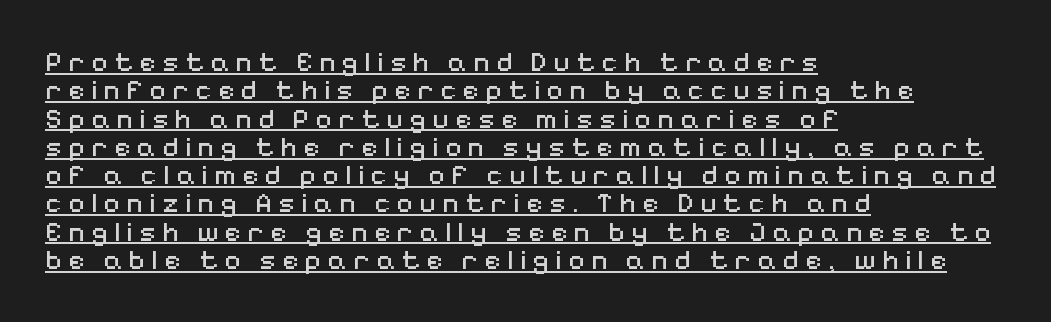
Q: Is the text bold? A: No.
Q: Is the text italic (slanted)? A: No, it is upright.
Q: Is the typeface a serif or a sans-serif typeface? A: Sans-serif.
Q: Is the text underlined? A: Yes.
Q: How is the paragraph aligned? A: Left-aligned.
Q: Is the spacing between letters normal or unusually wide? A: Unusually wide.
Q: Is the spacing between lines tight, normal or loose? A: Tight.
Q: Width (condensed, normal, or wide)? A: Normal.
Q: Stroke contrast? A: Medium.
Q: x-height? A: Medium.
Q: Monospaced? A: No.
